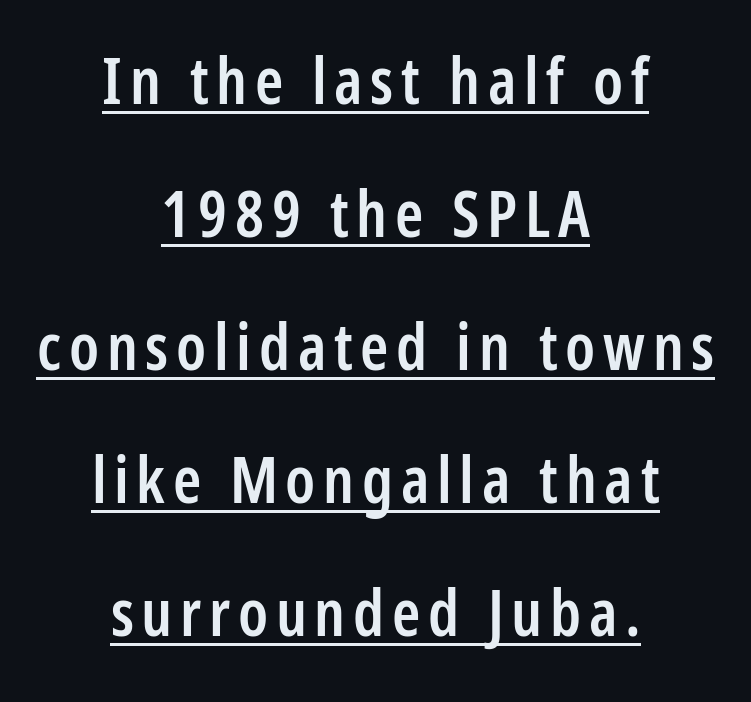
Every row of glyphs is offset so its center matches the block's center. These words are printed semibold, heavier than regular yet not bold. Descenders here cross a horizontal rule under the line. This block would shrink considerably if given ordinary leading; it's expanded now. Proportional: the letters do not fall into vertical columns.
